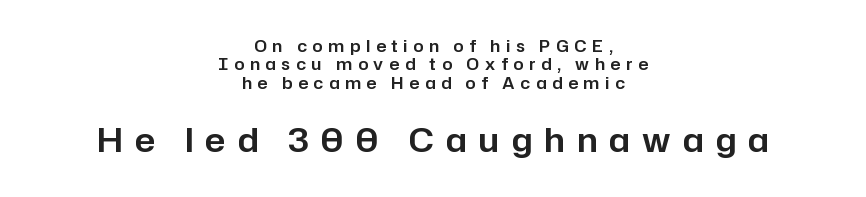
{"serif": "no", "italic": "no", "width": "normal", "stroke_contrast": "low", "x_height": "medium", "monospaced": "no", "underline": "no", "align": "center", "line_spacing": "tight", "line_spacing_ratio": 1.15, "letter_spacing": "wide", "letter_spacing_em": 0.37, "larger_block": "second", "size_ratio": 2.06, "glyph_px": 33}
